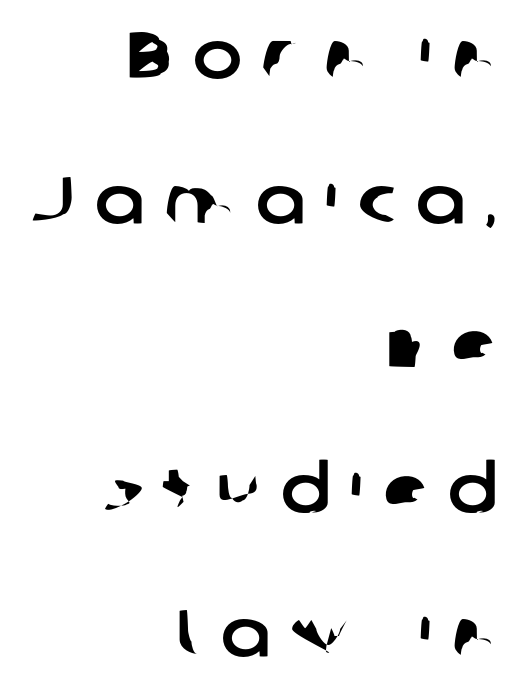
{"serif": "no", "width": "normal", "stroke_contrast": "low", "x_height": "medium", "monospaced": "no", "underline": "no", "align": "right", "line_spacing": "loose", "line_spacing_ratio": 2.19, "letter_spacing": "wide", "letter_spacing_em": 0.3, "glyph_px": 66}
